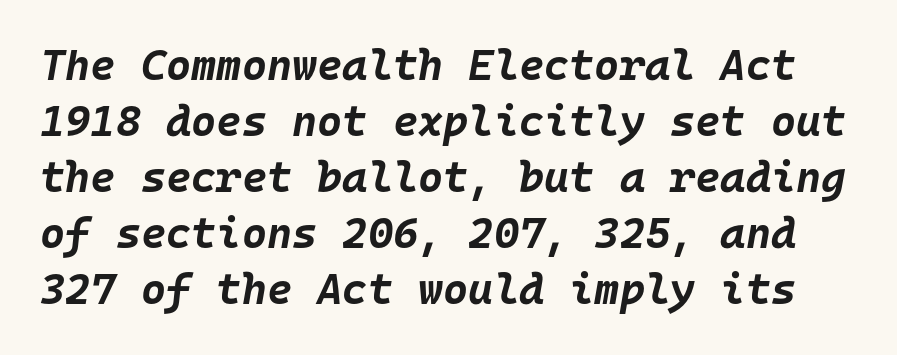
Heft: maximum for text — a bold. Spacing verdict: monospaced, one width for all characters. Beneath every word, the page is bare. The tracking reads as untouched default to a designer's eye.
